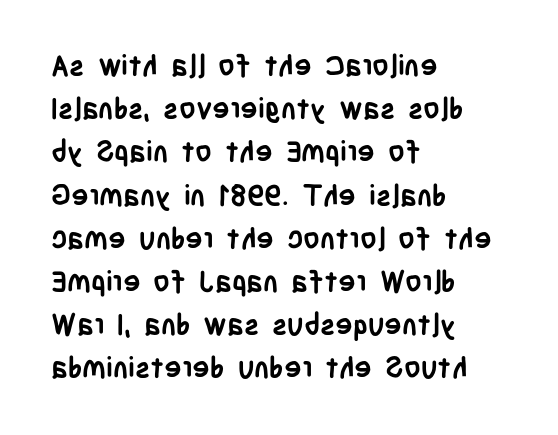
Is the type bold? Yes — the strokes are clearly thick and heavy. Typographically, this falls in the sans-serif category. The gaps between neighbouring characters are ordinary and unremarkable. Quick note: interline space is typical. The type sits square on the baseline with zero lean.
